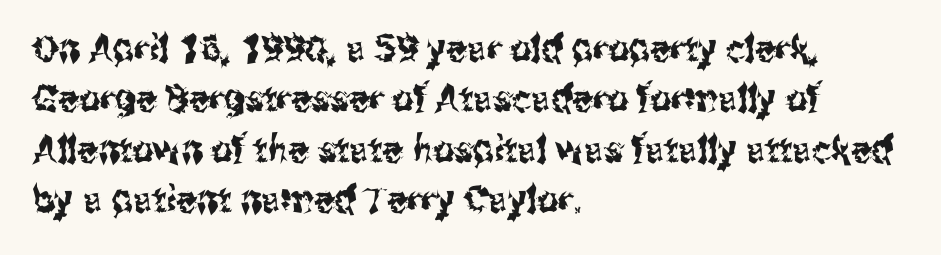
Note the varied advance widths — an 'i' is clearly narrower than an 'm'. Regarding serifs, this sample does without them. Whoever set this chose a conventional vertical rhythm. Nothing unusual about the tracking: characters are spaced as the font intends. This sample uses an upright cut, with every glyph sitting square on the baseline.
